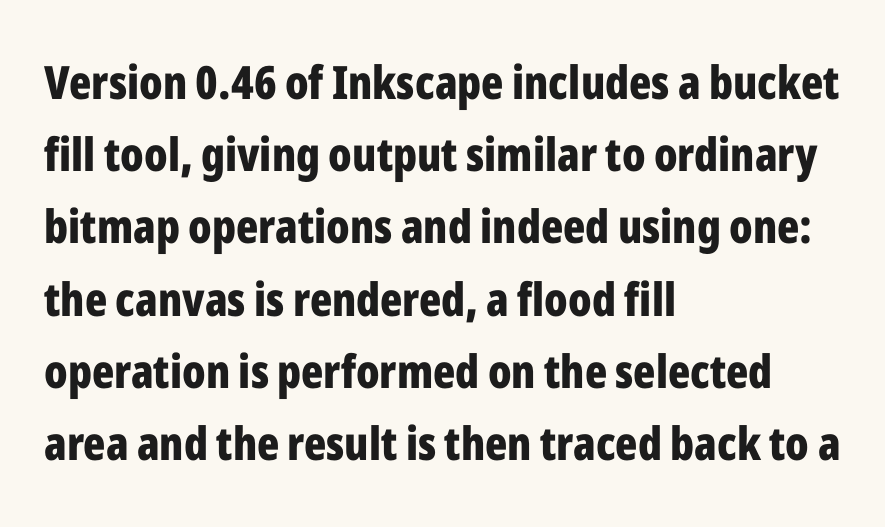
{"serif": "no", "italic": "no", "bold": "yes", "weight": "bold", "width": "condensed", "stroke_contrast": "low", "x_height": "medium", "monospaced": "no", "underline": "no", "align": "left", "line_spacing": "normal", "line_spacing_ratio": 1.57, "letter_spacing": "normal", "letter_spacing_em": 0.0, "glyph_px": 46}
